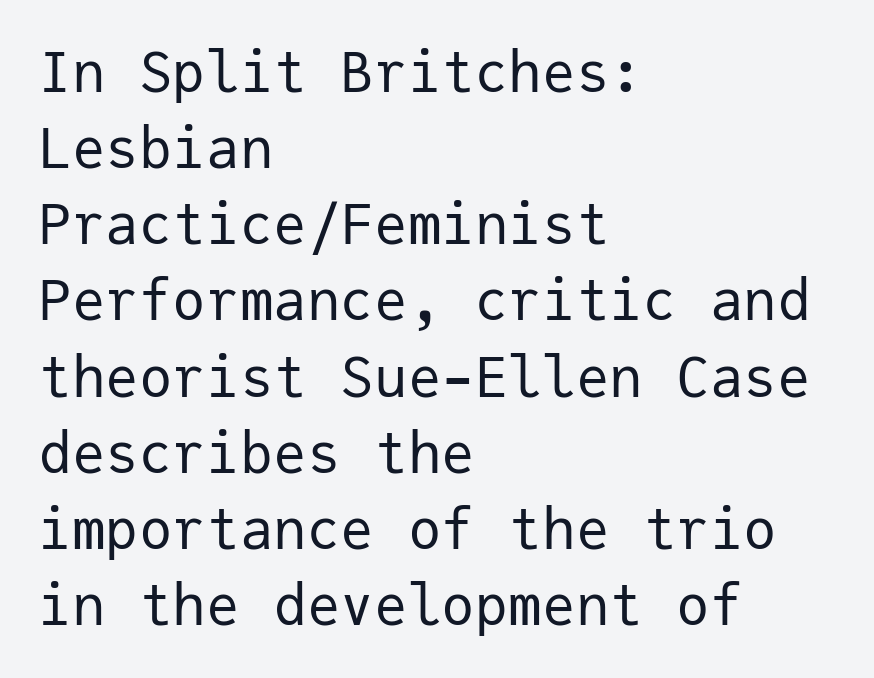
{"serif": "no", "italic": "no", "bold": "no", "weight": "regular", "width": "normal", "stroke_contrast": "low", "x_height": "medium", "monospaced": "yes", "underline": "no", "align": "left", "line_spacing": "normal", "line_spacing_ratio": 1.36, "letter_spacing": "normal", "letter_spacing_em": 0.0, "glyph_px": 56}
